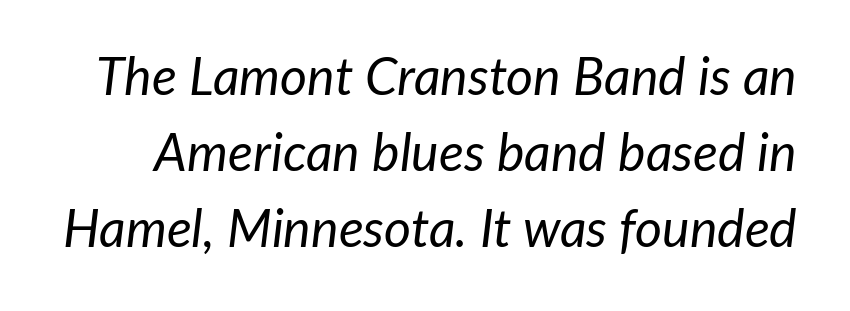
A bare baseline throughout the passage. It's the slanting kind of type. Rows of type keep a routine distance in the vertical direction. Think of a printed novel: that variable character pitch is what you see here. No heavy texture on the line: the type isn't bold. Glyph-to-glyph distance matches everyday printed text.
